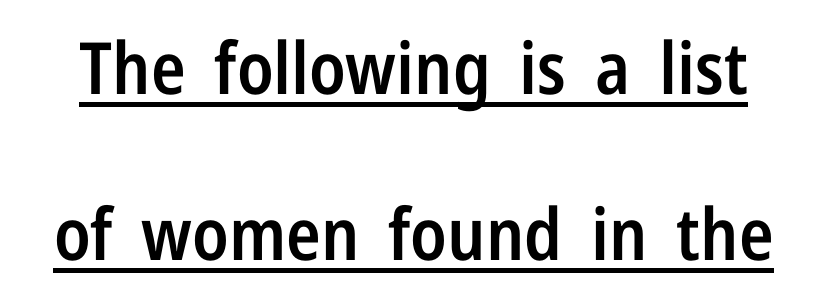
Q: Is the text bold? A: Semi-bold.
Q: Is the text italic (slanted)? A: No, it is upright.
Q: Is the typeface a serif or a sans-serif typeface? A: Sans-serif.
Q: Is the text underlined? A: Yes.
Q: Is the spacing between letters normal or unusually wide? A: Normal.
Q: Is the spacing between lines tight, normal or loose? A: Loose.
Q: Width (condensed, normal, or wide)? A: Condensed.
Q: Stroke contrast? A: Low.
Q: x-height? A: Medium.
Q: Monospaced? A: No.
